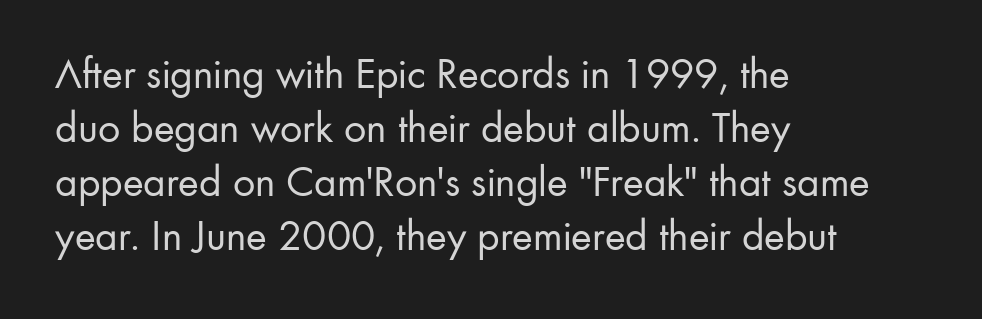
{"serif": "no", "italic": "no", "bold": "no", "weight": "regular", "width": "normal", "stroke_contrast": "low", "x_height": "small", "monospaced": "no", "underline": "no", "align": "left", "line_spacing_ratio": 1.23, "letter_spacing": "normal", "letter_spacing_em": 0.0, "glyph_px": 44}
